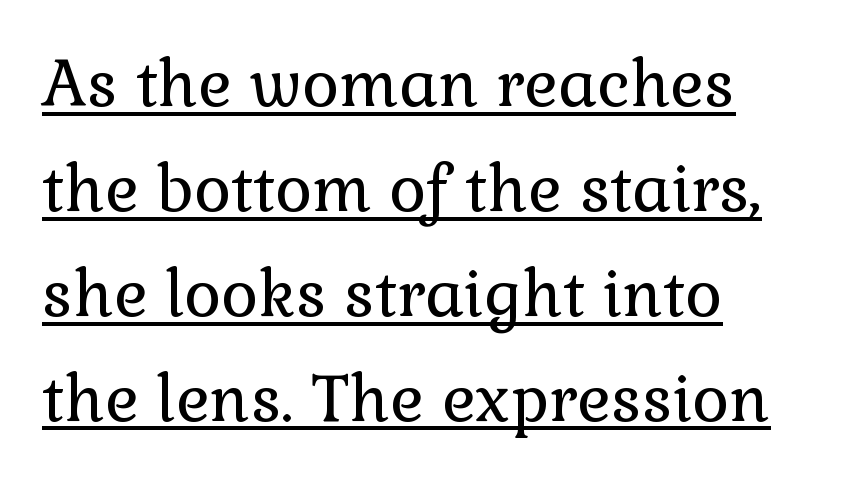
Q: Is the text bold? A: No.
Q: Is the text italic (slanted)? A: No, it is upright.
Q: Is the typeface a serif or a sans-serif typeface? A: Serif.
Q: Is the text underlined? A: Yes.
Q: How is the paragraph aligned? A: Left-aligned.
Q: Is the spacing between letters normal or unusually wide? A: Normal.
Q: Is the spacing between lines tight, normal or loose? A: Normal.
Q: Width (condensed, normal, or wide)? A: Normal.
Q: Stroke contrast? A: Low.
Q: x-height? A: Medium.
Q: Monospaced? A: No.
